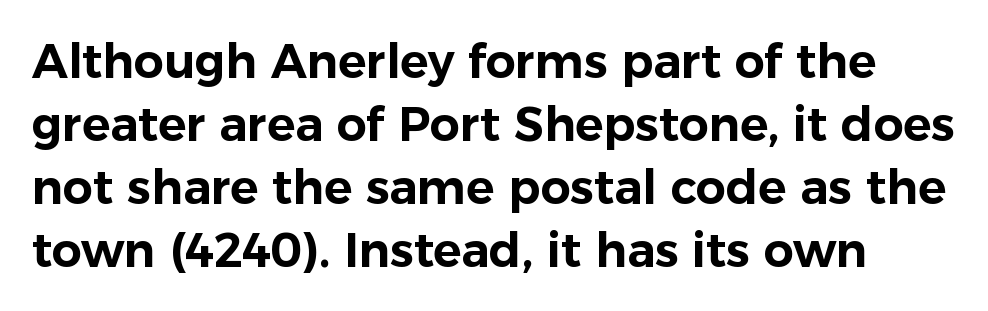
The image shows 47 px sans-serif type, upright; set normal line spacing (1.34x), normal letter spacing, not underlined; low stroke contrast and a medium x-height.
